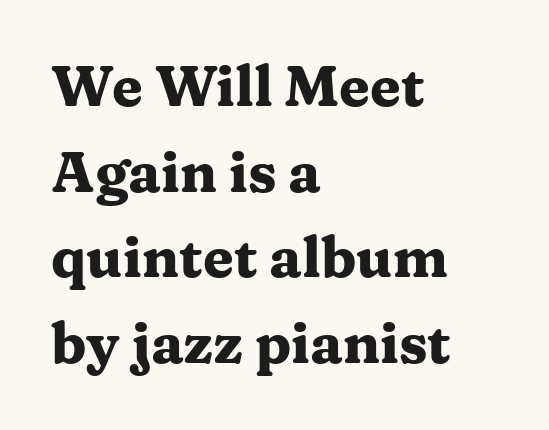
Each line starts at the same left margin while the right side varies. Every character sits straight up, as roman type does. Type without underlining. Its strokes are broad and dark, the hallmark of bold type.
